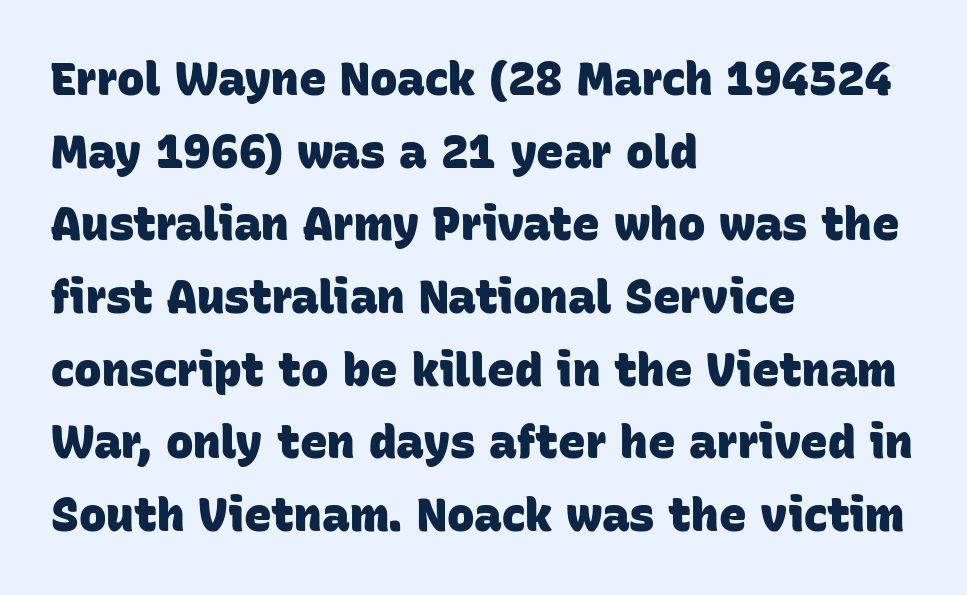
Vertical spacing — default. The face used here is rendered with its standard letterfit. On the weight axis this lands at bold, roughly 700. Bare-footed words on every line. This sample uses a sans-serif face. Looks like regular typesetting: each glyph gets only the width it needs.
